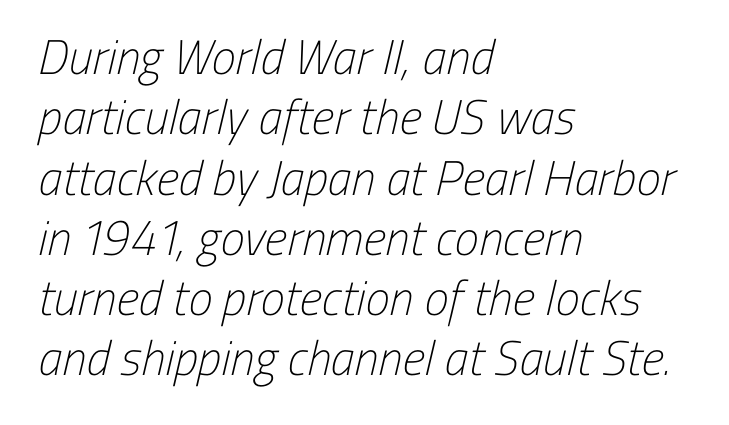
{"serif": "no", "bold": "no", "weight": "light", "width": "condensed", "stroke_contrast": "low", "x_height": "medium", "monospaced": "no", "underline": "no", "align": "left", "line_spacing_ratio": 1.23, "letter_spacing": "normal", "letter_spacing_em": 0.0, "glyph_px": 49}
